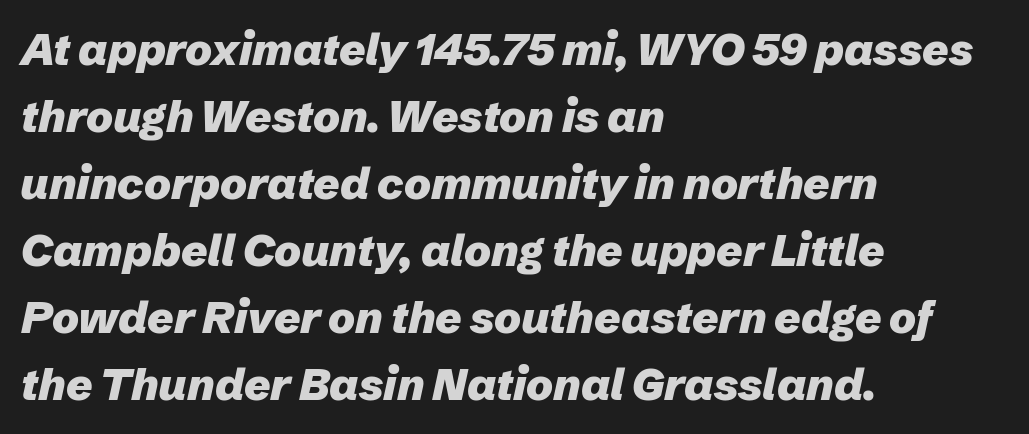
{"italic": "yes", "lean": "right", "slant_degrees": 12, "bold": "yes", "weight": "heavy", "width": "normal", "stroke_contrast": "low", "x_height": "medium", "monospaced": "no", "underline": "no", "align": "left", "line_spacing": "normal", "line_spacing_ratio": 1.49, "letter_spacing": "normal", "letter_spacing_em": 0.0, "glyph_px": 45}
